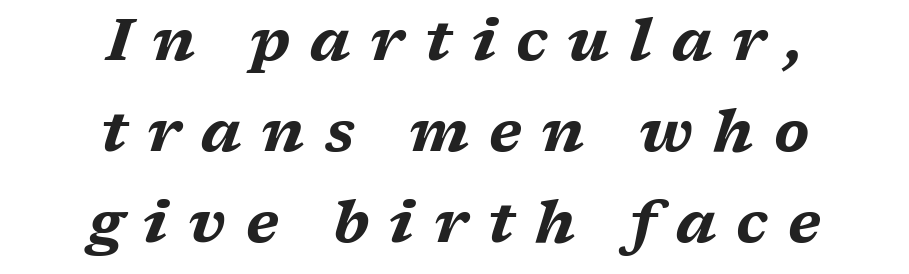
Q: Is the text bold? A: Yes.
Q: Is the text italic (slanted)? A: Yes, it leans right by about 17 degrees.
Q: Is the text underlined? A: No.
Q: How is the paragraph aligned? A: Centered.
Q: Is the spacing between letters normal or unusually wide? A: Unusually wide.
Q: Is the spacing between lines tight, normal or loose? A: Normal.
Q: Width (condensed, normal, or wide)? A: Wide.
Q: Stroke contrast? A: Medium.
Q: x-height? A: Medium.
Q: Monospaced? A: No.
